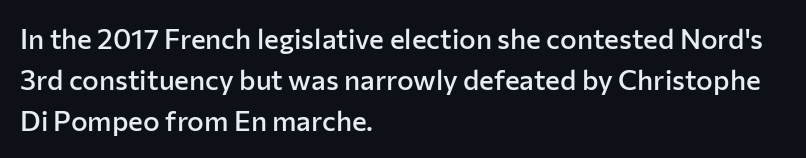
Q: Is the text bold? A: Semi-bold.
Q: Is the text italic (slanted)? A: No, it is upright.
Q: Is the typeface a serif or a sans-serif typeface? A: Sans-serif.
Q: Is the text underlined? A: No.
Q: How is the paragraph aligned? A: Left-aligned.
Q: Is the spacing between letters normal or unusually wide? A: Normal.
Q: Is the spacing between lines tight, normal or loose? A: Normal.
Q: Width (condensed, normal, or wide)? A: Normal.
Q: Stroke contrast? A: Low.
Q: x-height? A: Medium.
Q: Monospaced? A: No.
